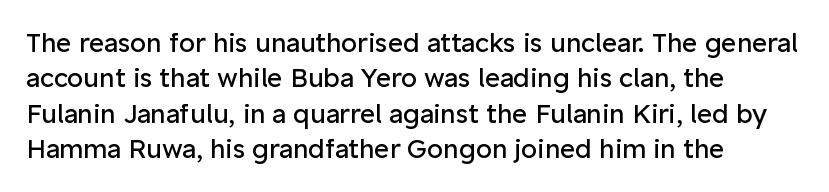
{"italic": "no", "bold": "no", "underline": "no", "align": "left", "line_spacing": "normal", "line_spacing_ratio": 1.36, "letter_spacing": "normal", "letter_spacing_em": 0.0, "glyph_px": 26}
